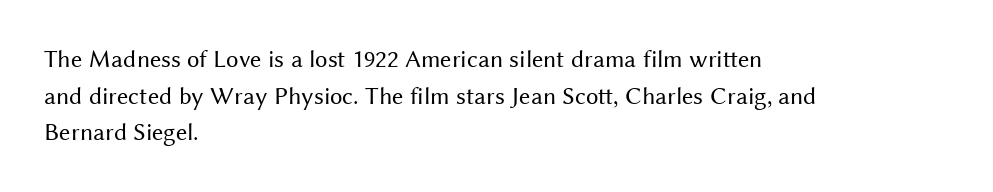
{"italic": "no", "bold": "no", "underline": "no", "align": "left", "line_spacing": "normal", "line_spacing_ratio": 1.47, "letter_spacing": "normal", "letter_spacing_em": 0.0, "glyph_px": 25}
